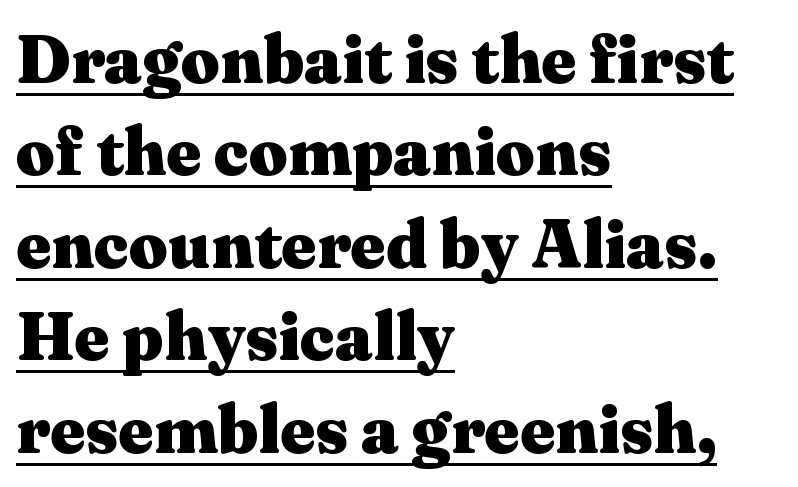
Spacing between characters is what you'd get straight out of the box. Italic: no, the glyphs are upright roman. If you measured baseline to baseline, you'd find a middling distance. This is underlined copy, the kind a proofreader might mark for attention. Proportional: the letters do not fall into vertical columns.
